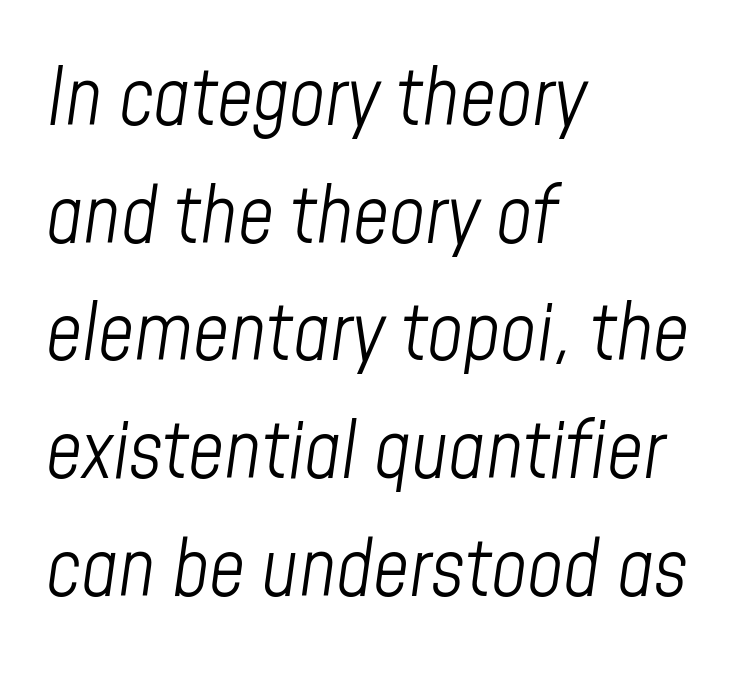
Q: Is the text bold? A: No.
Q: Is the text italic (slanted)? A: Yes, it leans right by about 8 degrees.
Q: Is the text underlined? A: No.
Q: How is the paragraph aligned? A: Left-aligned.
Q: Is the spacing between letters normal or unusually wide? A: Normal.
Q: Is the spacing between lines tight, normal or loose? A: Normal.
Q: Width (condensed, normal, or wide)? A: Condensed.
Q: Stroke contrast? A: Low.
Q: x-height? A: Medium.
Q: Monospaced? A: No.
